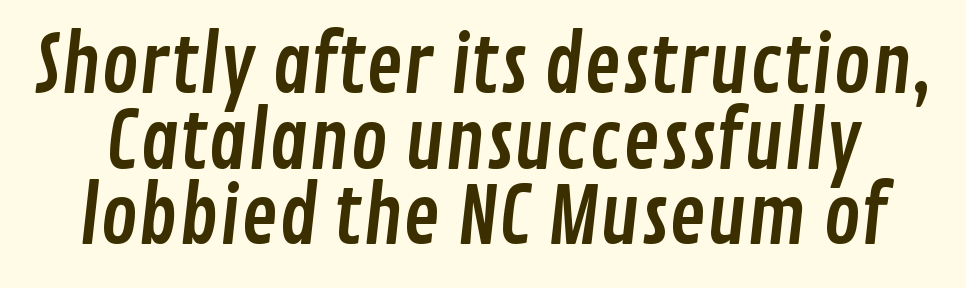
Q: Is the typeface a serif or a sans-serif typeface? A: Sans-serif.
Q: Is the text underlined? A: No.
Q: Is the spacing between letters normal or unusually wide? A: Normal.
Q: Is the spacing between lines tight, normal or loose? A: Tight.
Q: Width (condensed, normal, or wide)? A: Condensed.
Q: Stroke contrast? A: Low.
Q: x-height? A: Medium.
Q: Monospaced? A: No.
